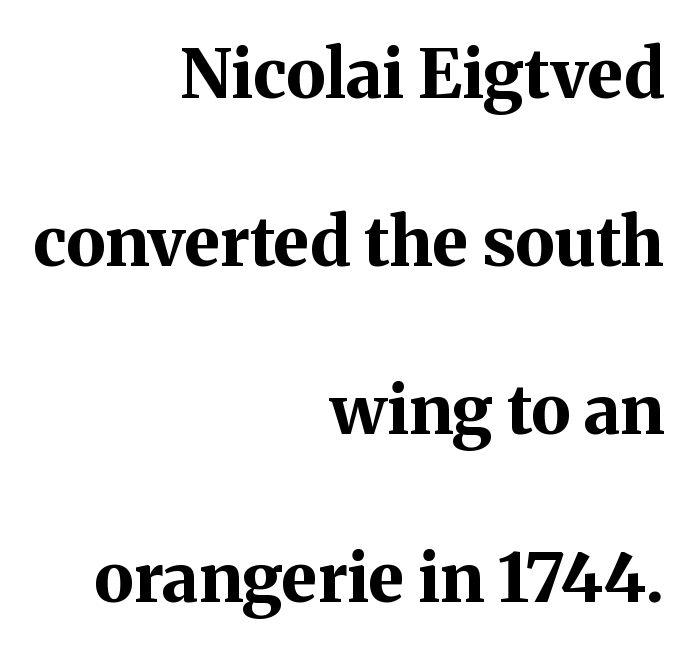
{"serif": "yes", "italic": "no", "bold": "yes", "weight": "bold", "width": "normal", "stroke_contrast": "medium", "x_height": "medium", "monospaced": "no", "underline": "no", "align": "right", "line_spacing": "loose", "line_spacing_ratio": 2.47, "letter_spacing": "normal", "letter_spacing_em": 0.0, "glyph_px": 68}
